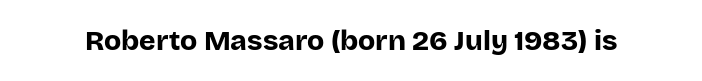
Here the glyphs are tracked normally, forming tight word shapes. The letters carry no serifs — their stems end cleanly without finishing strokes. Rendered with straight, roman letterforms. Think of a printed novel: that variable character pitch is what you see here. How heavy is the stroke? Heavy — this is a bold. Decoration check: the copy has no underline.
